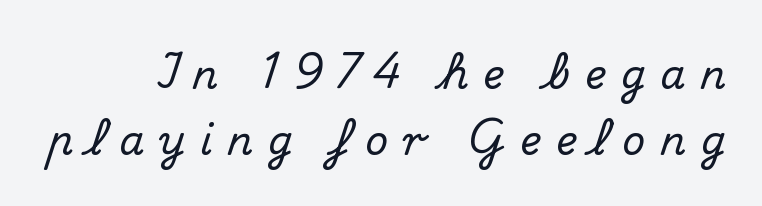
Q: Is the text italic (slanted)? A: Yes.
Q: Is the typeface a serif or a sans-serif typeface? A: Serif.
Q: Is the text underlined? A: No.
Q: Is the spacing between letters normal or unusually wide? A: Unusually wide.
Q: Is the spacing between lines tight, normal or loose? A: Normal.
Q: Width (condensed, normal, or wide)? A: Normal.
Q: Stroke contrast? A: Medium.
Q: x-height? A: Small.
Q: Monospaced? A: No.
